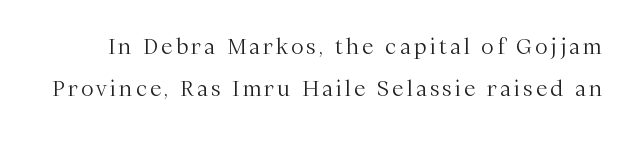
The space between consecutive lines is lavish. The letterforms sit at book weight or below. The lettering holds an erect, upright posture throughout. Check under the words: just untouched page.
